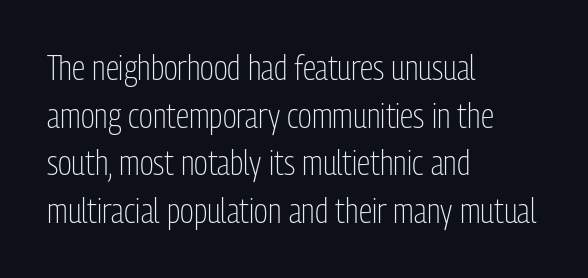
The image shows 34 px light, condensed sans-serif type, upright; set left-aligned, normal line spacing (1.4x), normal letter spacing, not underlined; low stroke contrast and a medium x-height.
